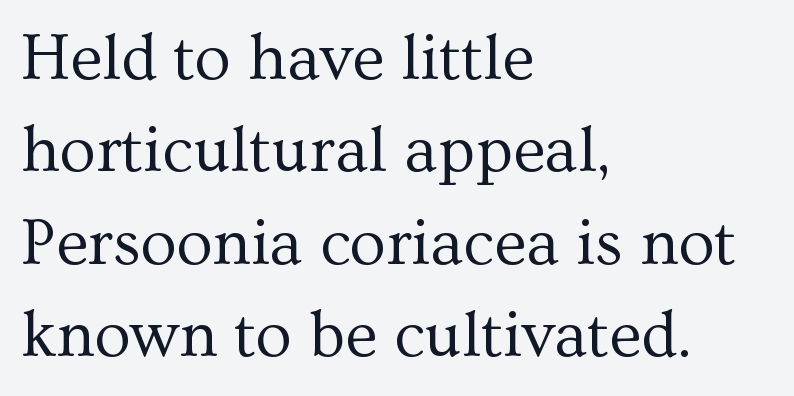
{"serif": "yes", "italic": "no", "bold": "no", "weight": "regular", "width": "normal", "stroke_contrast": "medium", "x_height": "medium", "monospaced": "no", "underline": "no", "align": "left", "line_spacing": "normal", "line_spacing_ratio": 1.4, "letter_spacing": "normal", "letter_spacing_em": 0.0, "glyph_px": 66}
